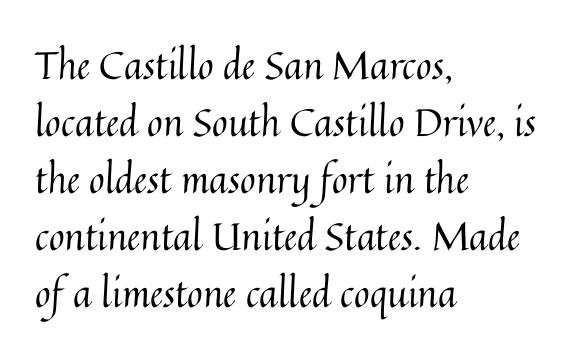
{"bold": "no", "weight": "regular", "width": "normal", "stroke_contrast": "medium", "x_height": "medium", "monospaced": "no", "underline": "no", "align": "left", "line_spacing": "normal", "line_spacing_ratio": 1.5, "letter_spacing": "normal", "letter_spacing_em": 0.0, "glyph_px": 38}
